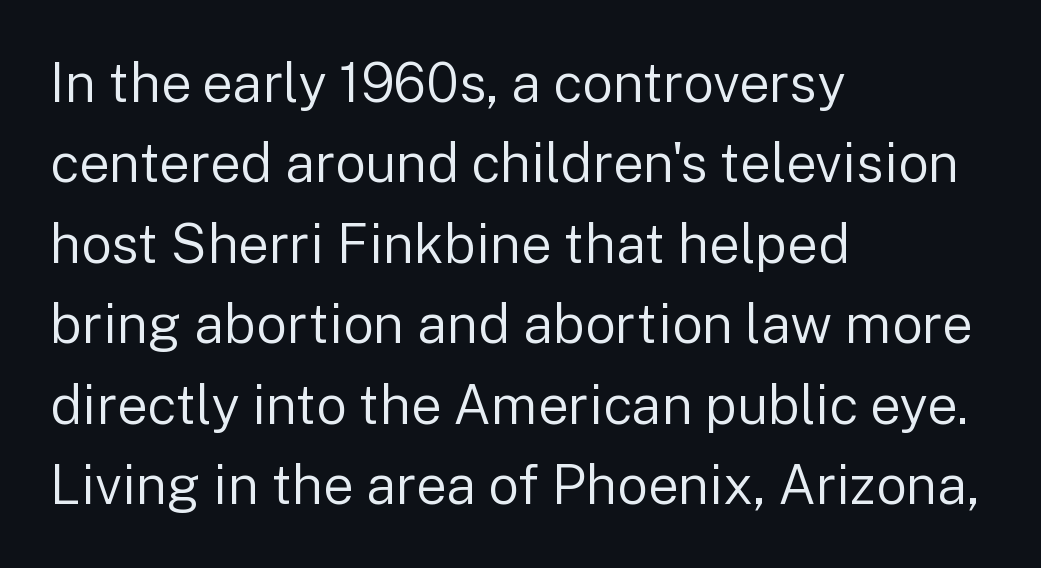
{"serif": "no", "italic": "no", "bold": "no", "weight": "regular", "width": "normal", "stroke_contrast": "low", "x_height": "medium", "monospaced": "no", "underline": "no", "align": "left", "line_spacing": "normal", "line_spacing_ratio": 1.49, "letter_spacing": "normal", "letter_spacing_em": 0.0, "glyph_px": 54}
